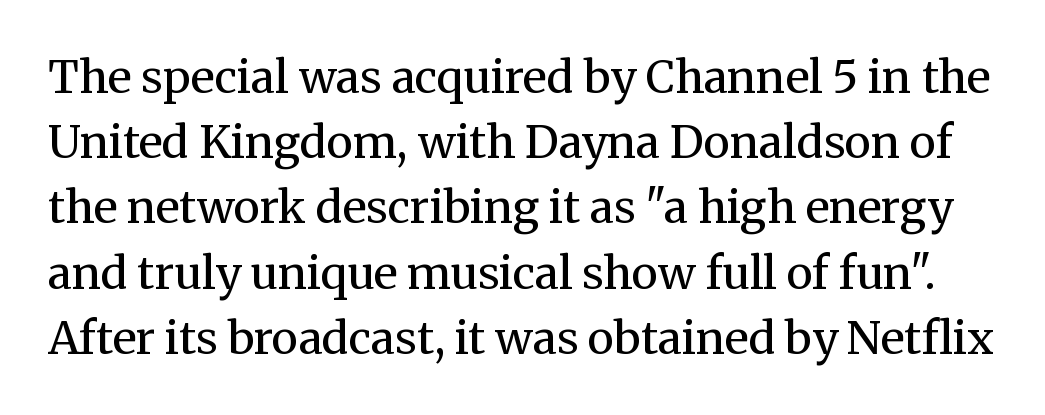
{"serif": "yes", "italic": "no", "bold": "no", "weight": "regular", "width": "normal", "stroke_contrast": "medium", "x_height": "medium", "monospaced": "no", "underline": "no", "line_spacing": "normal", "line_spacing_ratio": 1.45, "letter_spacing": "normal", "letter_spacing_em": 0.0, "glyph_px": 45}
